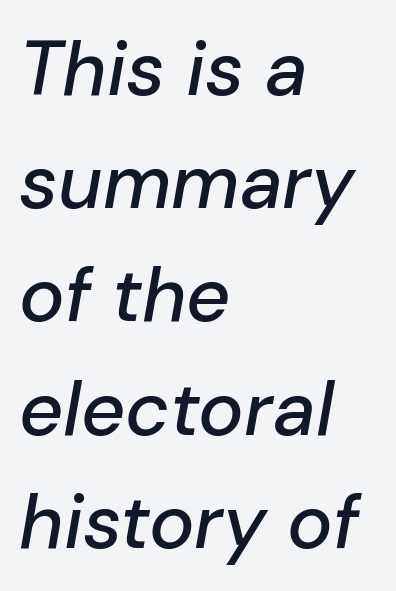
Any mark beneath the type? The region is blank. This sample has the flowing, uneven cadence of proportional lettering. Style check: oblique. The passage is arranged the way most books set body copy — flush left. The rendering uses a moderate line-height, typical for paragraphs.
